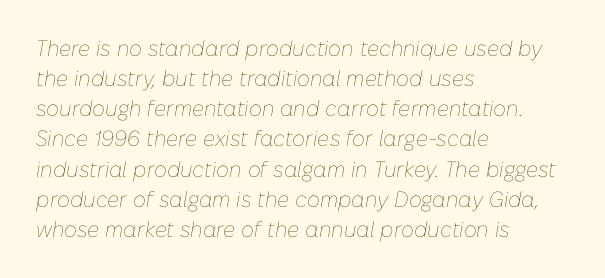
Q: Is the text bold? A: No.
Q: Is the text italic (slanted)? A: Yes, it leans right by about 10 degrees.
Q: Is the text underlined? A: No.
Q: How is the paragraph aligned? A: Left-aligned.
Q: Is the spacing between letters normal or unusually wide? A: Normal.
Q: Is the spacing between lines tight, normal or loose? A: Normal.
